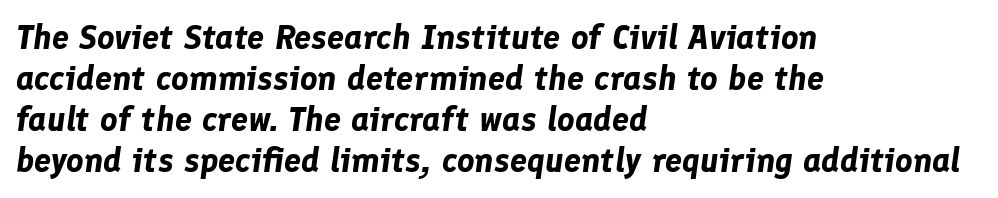
{"italic": "yes", "lean": "right", "slant_degrees": 8, "bold": "yes", "weight": "bold", "width": "normal", "stroke_contrast": "low", "x_height": "medium", "monospaced": "no", "underline": "no", "align": "left", "line_spacing_ratio": 1.21, "letter_spacing": "normal", "letter_spacing_em": 0.0, "glyph_px": 34}
